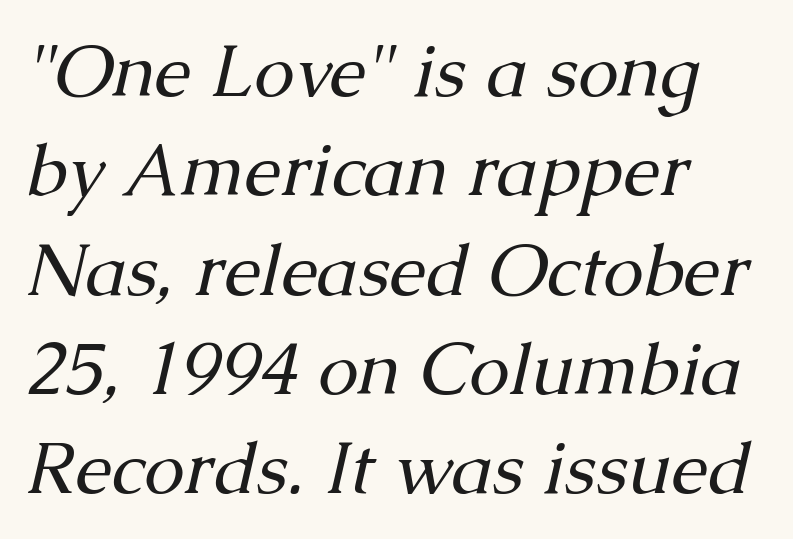
{"serif": "yes", "italic": "yes", "lean": "right", "slant_degrees": 13, "bold": "no", "weight": "regular", "width": "normal", "stroke_contrast": "medium", "x_height": "medium", "monospaced": "no", "underline": "no", "align": "left", "line_spacing": "normal", "line_spacing_ratio": 1.36, "letter_spacing": "normal", "letter_spacing_em": 0.0, "glyph_px": 73}
